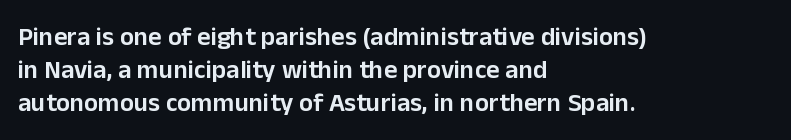
{"italic": "no", "bold": "semi", "underline": "no", "align": "left", "line_spacing": "normal", "line_spacing_ratio": 1.26, "letter_spacing": "normal", "letter_spacing_em": 0.0, "glyph_px": 26}
